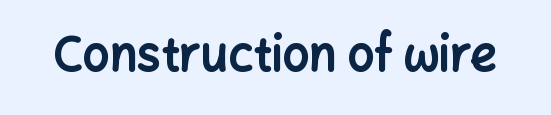
{"serif": "no", "italic": "no", "bold": "yes", "weight": "bold", "width": "normal", "stroke_contrast": "low", "x_height": "medium", "monospaced": "no", "underline": "no", "letter_spacing": "normal", "letter_spacing_em": 0.0, "glyph_px": 47}
